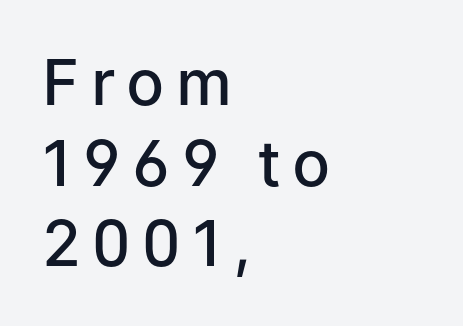
Regarding leading, the lines here are spaced in the standard way. Observe the absence of serifs on each vertical stroke in this sample. Character widths vary here, with narrow letters taking less room than wide ones. Layout note: lines flush left.
